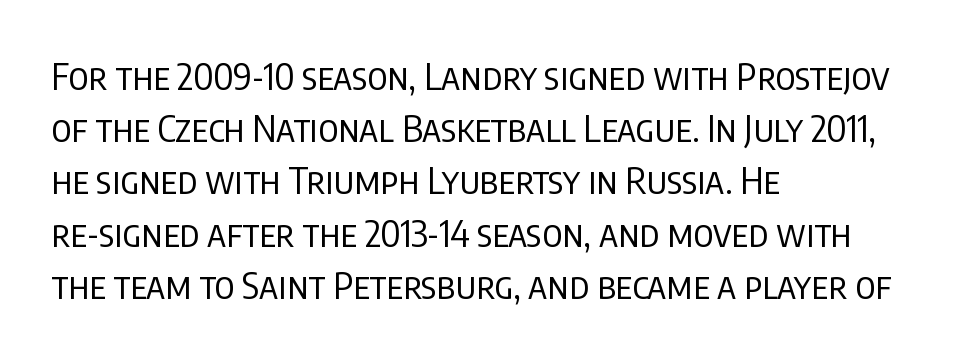
The image shows 37 px regular-weight, condensed sans-serif type, upright; set left-aligned, normal line spacing (1.41x), normal letter spacing, not underlined; low stroke contrast and a large x-height.
